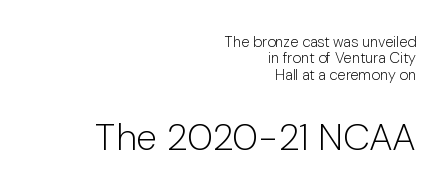
{"serif": "no", "italic": "no", "bold": "no", "weight": "light", "width": "normal", "stroke_contrast": "low", "x_height": "medium", "monospaced": "no", "underline": "no", "align": "right", "line_spacing": "tight", "line_spacing_ratio": 1.1, "letter_spacing": "normal", "letter_spacing_em": 0.0, "larger_block": "second", "size_ratio": 2.53, "glyph_px": 38}
